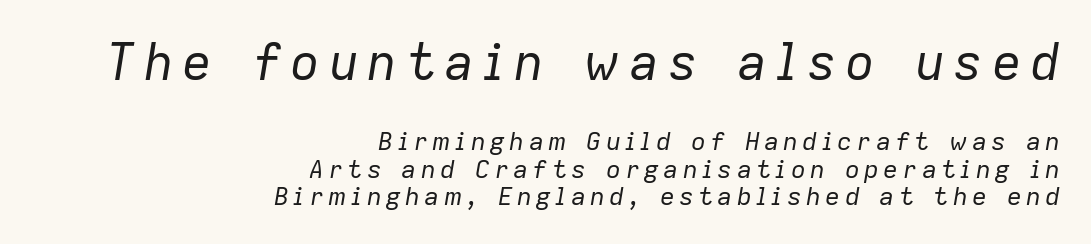
Do the characters align in a grid? No, the font is proportional. There's an unmistakable incline to the writing here. No word sits above an underline. The font sits on the lighter half of the weight spectrum, regular included. Baseline-to-baseline distance is barely more than the letter height. Visually the block forms a straight wall on the right and a jagged coastline on the left.
